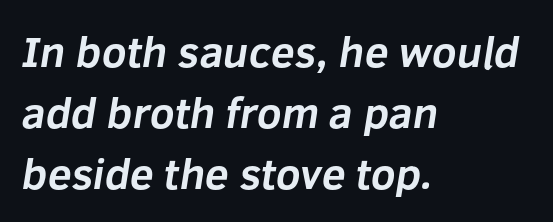
The image shows 43 px bold sans-serif type; set left-aligned, normal line spacing (1.42x), normal letter spacing, not underlined; low stroke contrast and a medium x-height.
